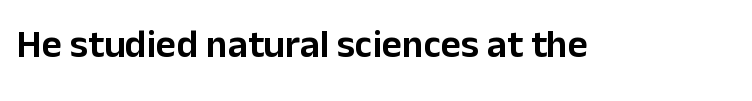
{"serif": "no", "italic": "no", "width": "normal", "stroke_contrast": "low", "x_height": "medium", "monospaced": "no", "underline": "no", "letter_spacing": "normal", "letter_spacing_em": 0.0, "glyph_px": 39}
